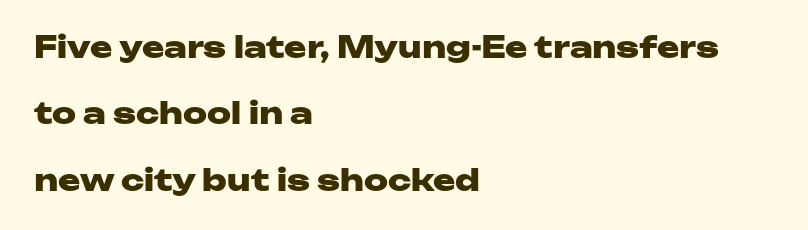
No feet cap the strokes, marking this as sans-serif type. The lines are spread far apart with generous leading. The horizontal fit of the characters is conventional and even. Beneath every word, the page is bare. Style check: upright. The passage shown is emphatically bold.
